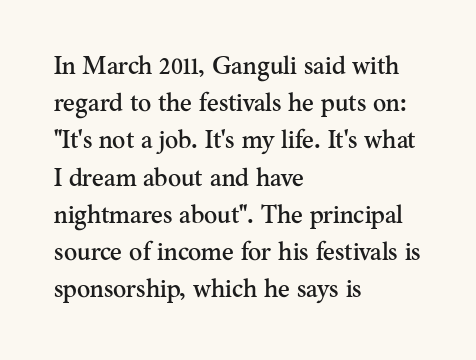
Designer's note — italics off, roman on. Compared with typical paragraphs, the rows here are spaced about the same. No word sits above an underline. Left-aligned paragraph, ragged on the right. This sample uses plain, unmodified letter spacing.
